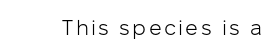
Q: Is the text bold? A: No.
Q: Is the text italic (slanted)? A: No, it is upright.
Q: Is the text underlined? A: No.
